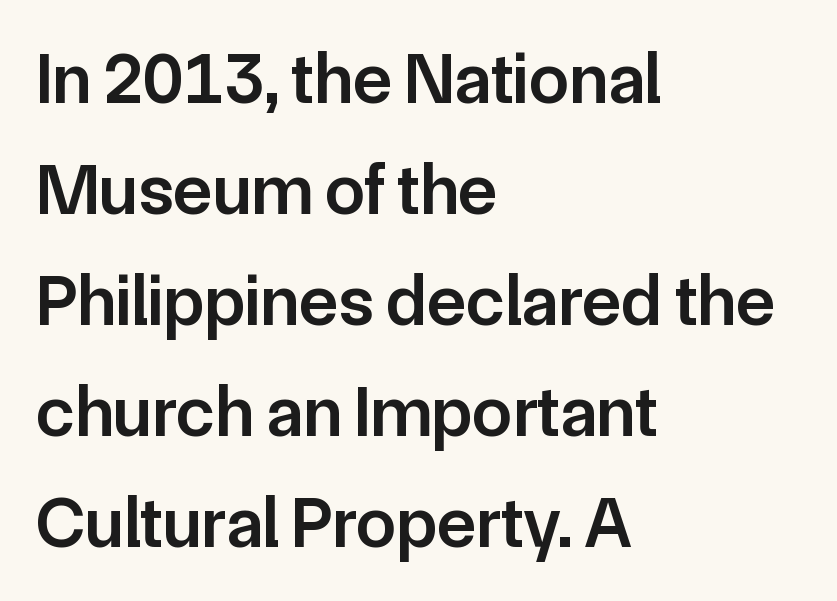
Looks like regular typesetting: each glyph gets only the width it needs. The face used here is a semibold: visibly heavier than regular, lighter than bold. Whoever set this chose a conventional vertical rhythm. The axis of the letterforms is exactly vertical.
